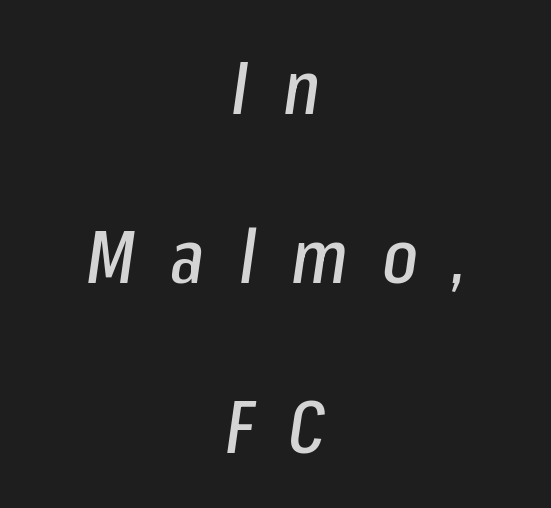
The image shows 75 px condensed type, italic (leaning right); set centered, loose line spacing (2.26x), unusually wide letter spacing (+0.46 em), not underlined; low stroke contrast and a medium x-height.
